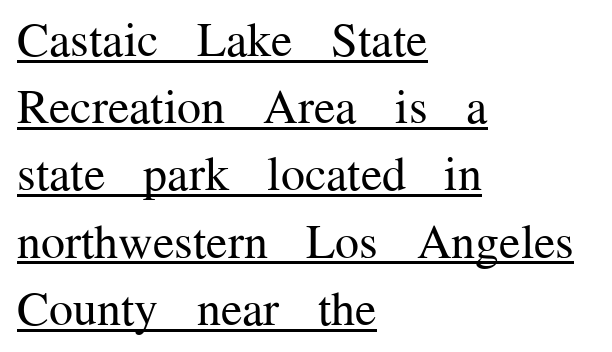
Q: Is the text bold? A: No.
Q: Is the text italic (slanted)? A: No, it is upright.
Q: Is the typeface a serif or a sans-serif typeface? A: Serif.
Q: Is the text underlined? A: Yes.
Q: How is the paragraph aligned? A: Left-aligned.
Q: Is the spacing between letters normal or unusually wide? A: Normal.
Q: Is the spacing between lines tight, normal or loose? A: Normal.
Q: Width (condensed, normal, or wide)? A: Normal.
Q: Stroke contrast? A: Medium.
Q: x-height? A: Medium.
Q: Monospaced? A: No.
